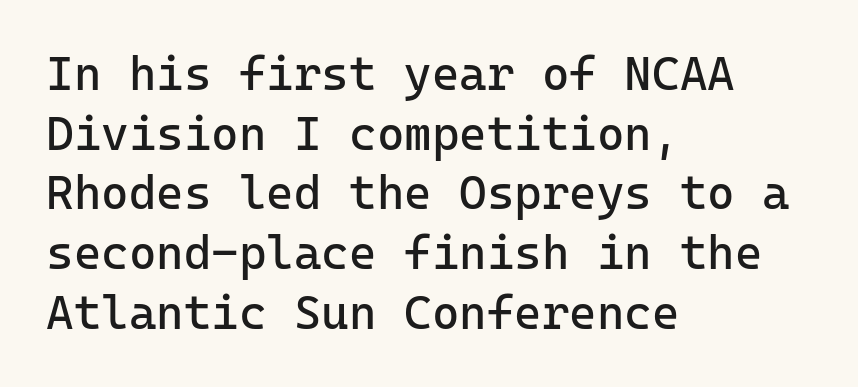
{"serif": "no", "italic": "no", "bold": "no", "weight": "regular", "width": "normal", "stroke_contrast": "low", "x_height": "medium", "monospaced": "yes", "underline": "no", "align": "left", "line_spacing": "normal", "line_spacing_ratio": 1.27, "letter_spacing": "normal", "letter_spacing_em": 0.0, "glyph_px": 47}
